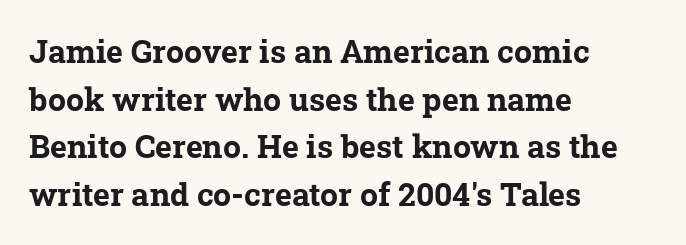
{"serif": "yes", "bold": "yes", "weight": "bold", "width": "normal", "stroke_contrast": "low", "x_height": "medium", "monospaced": "no", "underline": "no", "align": "left", "line_spacing": "normal", "line_spacing_ratio": 1.49, "letter_spacing": "normal", "letter_spacing_em": 0.0, "glyph_px": 32}
